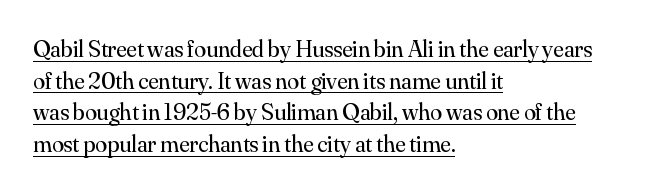
{"italic": "no", "bold": "no", "underline": "yes", "align": "left", "line_spacing": "normal", "line_spacing_ratio": 1.32, "letter_spacing": "normal", "letter_spacing_em": 0.0, "glyph_px": 24}
